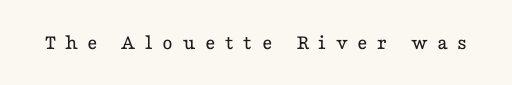
{"italic": "no", "bold": "no", "underline": "no", "letter_spacing": "wide", "letter_spacing_em": 0.43, "glyph_px": 22}
